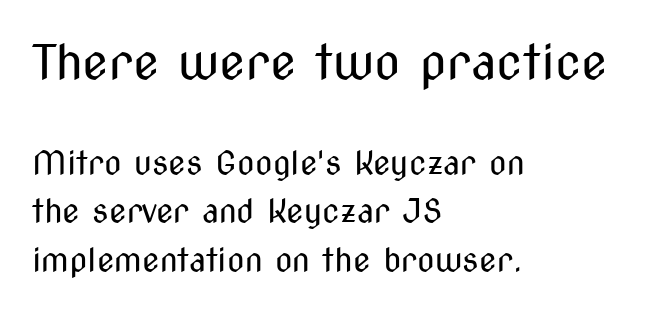
Each letter keeps its own natural width here, so spacing adapts to shape. Every row of glyphs begins at an identical x-position on the left. The axis of the letterforms is exactly vertical. Stem width sits at or under what a default text font uses. A normal amount of white space separates one row of letters from the next.
